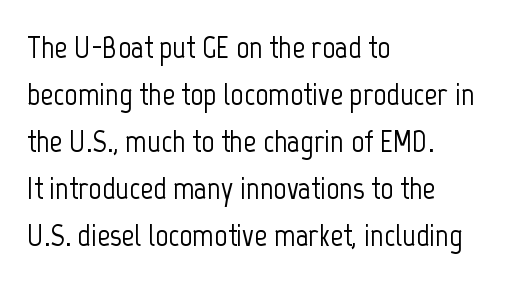
{"serif": "no", "italic": "no", "width": "condensed", "stroke_contrast": "low", "x_height": "medium", "monospaced": "no", "underline": "no", "align": "left", "line_spacing": "normal", "line_spacing_ratio": 1.47, "letter_spacing": "normal", "letter_spacing_em": 0.0, "glyph_px": 32}
